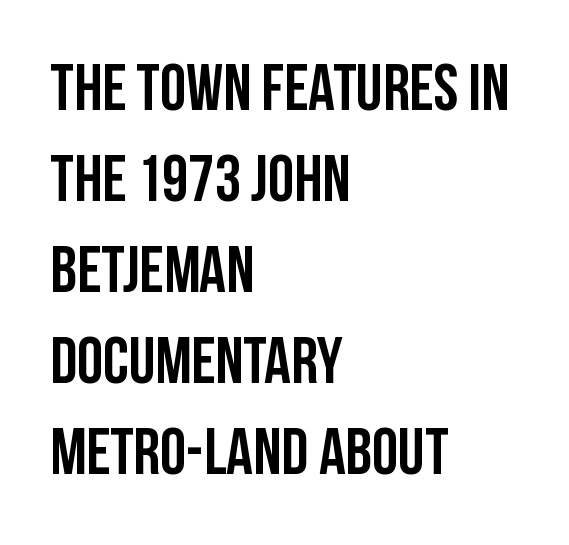
The image shows 66 px condensed sans-serif type, upright; set left-aligned, normal line spacing (1.38x), normal letter spacing, not underlined; low stroke contrast and a large x-height.
